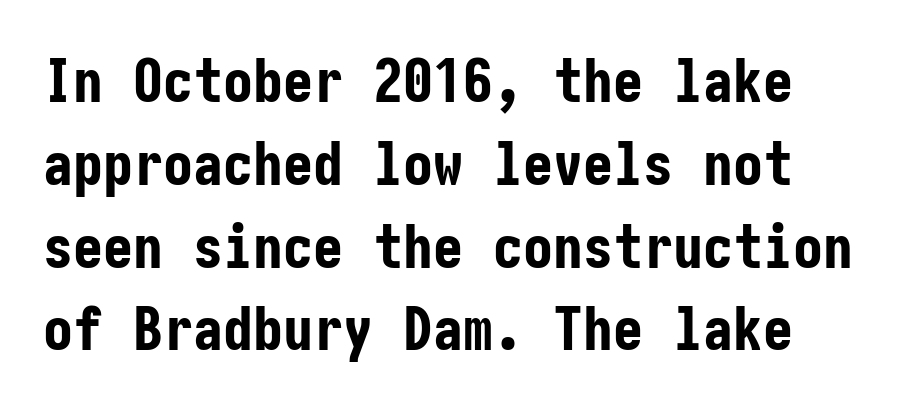
Check the space under the baseline: it is left empty. A roman cut, with each character standing at attention. The rendering shows plain stroke endings on the letterforms — a sans-serif design. The face used here has the dense, thick strokes of a bold. These lines sit exactly where default settings would place them. Each word holds together tightly as a unit, with standard inter-letter gaps.
